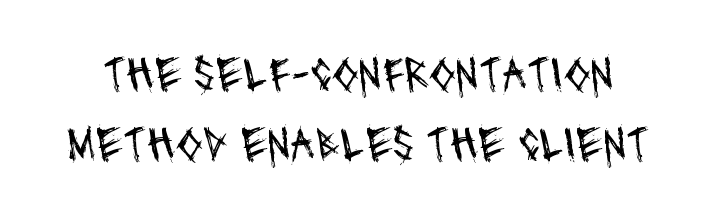
{"serif": "no", "bold": "no", "weight": "regular", "width": "condensed", "stroke_contrast": "medium", "x_height": "large", "monospaced": "no", "underline": "no", "line_spacing": "normal", "line_spacing_ratio": 1.43, "letter_spacing": "normal", "letter_spacing_em": 0.0, "glyph_px": 49}
